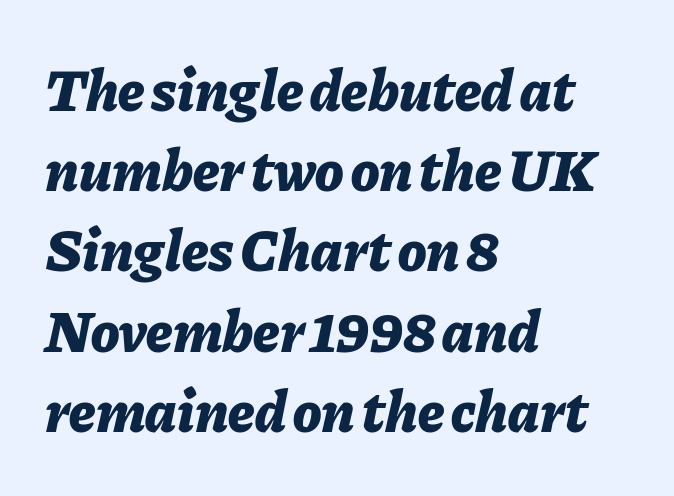
The designer left line spacing at the default. Reading down the block, your eye returns to a fixed left position each line. Is the type bold? Yes — the strokes are clearly thick and heavy. No word sits above an underline.
